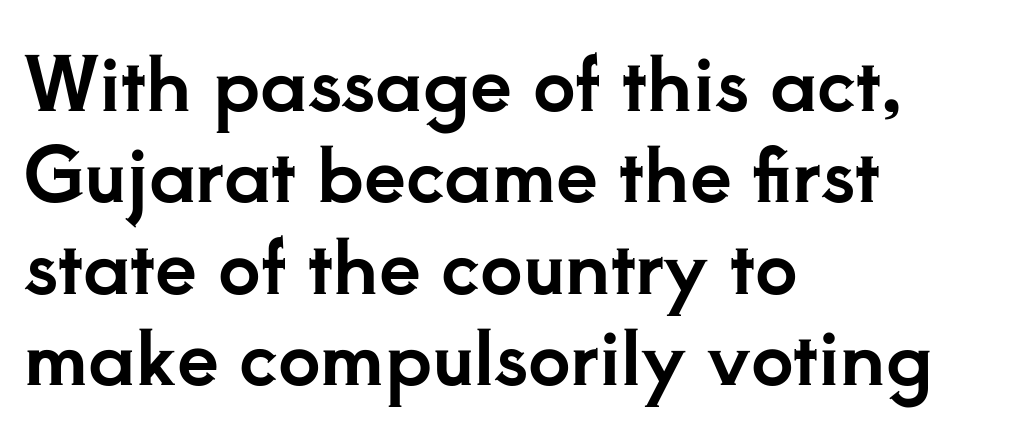
Q: Is the text italic (slanted)? A: No, it is upright.
Q: Is the typeface a serif or a sans-serif typeface? A: Serif.
Q: Is the text underlined? A: No.
Q: How is the paragraph aligned? A: Left-aligned.
Q: Is the spacing between letters normal or unusually wide? A: Normal.
Q: Width (condensed, normal, or wide)? A: Normal.
Q: Stroke contrast? A: Low.
Q: x-height? A: Small.
Q: Monospaced? A: No.
